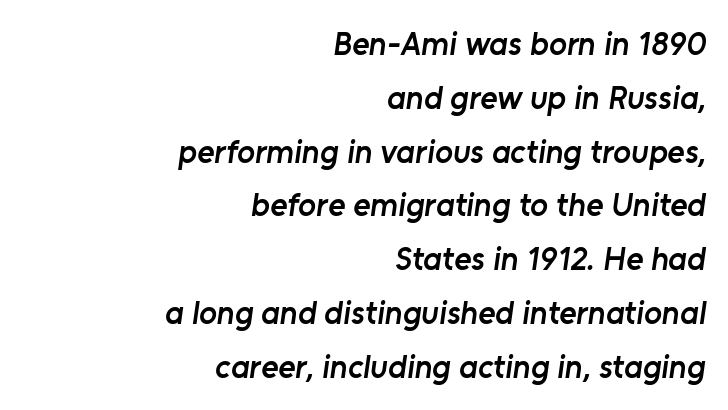
{"serif": "no", "bold": "semi", "weight": "semibold", "width": "normal", "stroke_contrast": "low", "x_height": "medium", "monospaced": "no", "underline": "no", "align": "right", "line_spacing": "normal", "line_spacing_ratio": 1.63, "letter_spacing": "normal", "letter_spacing_em": 0.0, "glyph_px": 33}
